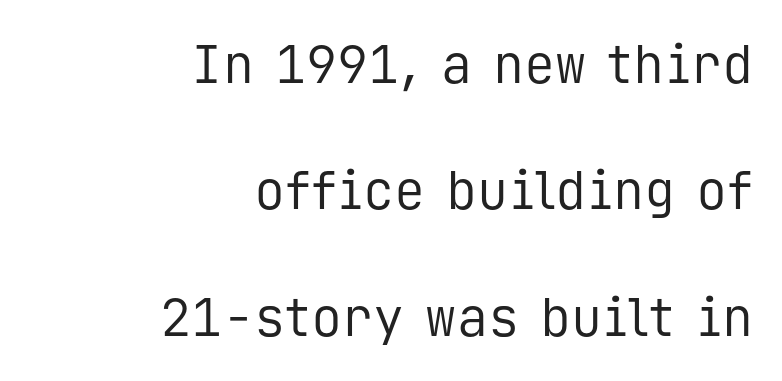
Horizontally, the lines are justified to the trailing edge only. Font category for this specimen: sans-serif. The passage shown has conventional tracking throughout. Each stroke keeps to a modest, everyday thickness or less.
